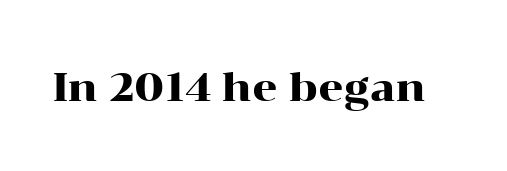
Q: Is the text italic (slanted)? A: No, it is upright.
Q: Is the typeface a serif or a sans-serif typeface? A: Serif.
Q: Is the text underlined? A: No.
Q: Is the spacing between letters normal or unusually wide? A: Normal.
Q: Width (condensed, normal, or wide)? A: Wide.
Q: Stroke contrast? A: High.
Q: x-height? A: Medium.
Q: Monospaced? A: No.
